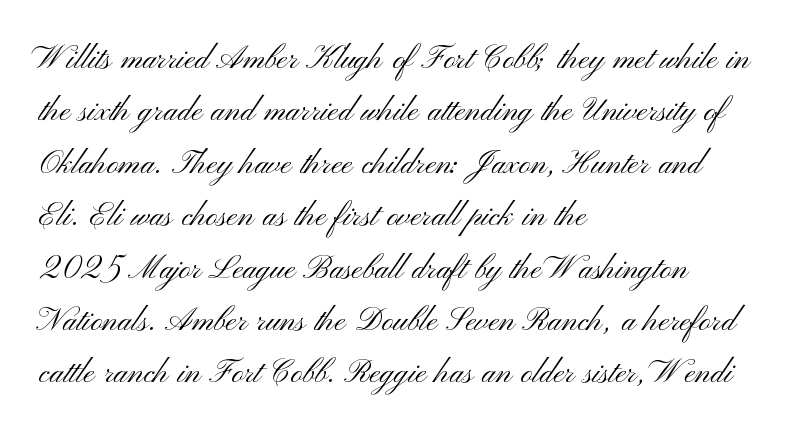
Q: Is the text bold? A: No.
Q: Is the text italic (slanted)? A: Yes.
Q: Is the typeface a serif or a sans-serif typeface? A: Sans-serif.
Q: Is the text underlined? A: No.
Q: How is the paragraph aligned? A: Left-aligned.
Q: Is the spacing between letters normal or unusually wide? A: Normal.
Q: Is the spacing between lines tight, normal or loose? A: Normal.
Q: Width (condensed, normal, or wide)? A: Wide.
Q: Stroke contrast? A: Medium.
Q: x-height? A: Small.
Q: Monospaced? A: No.
